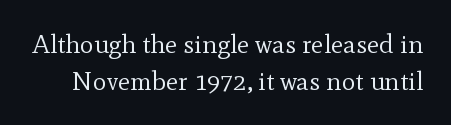
{"italic": "no", "bold": "no", "underline": "no", "line_spacing": "normal", "line_spacing_ratio": 1.42, "letter_spacing": "normal", "letter_spacing_em": 0.0, "glyph_px": 26}
